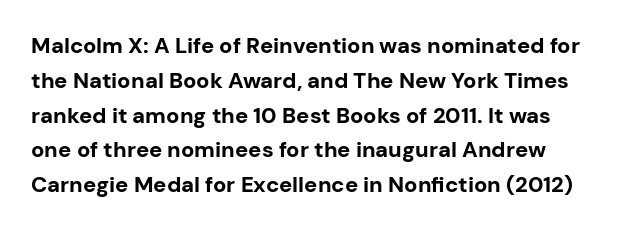
The image shows 22 px bold type, upright; set normal line spacing (1.58x), normal letter spacing, not underlined.
